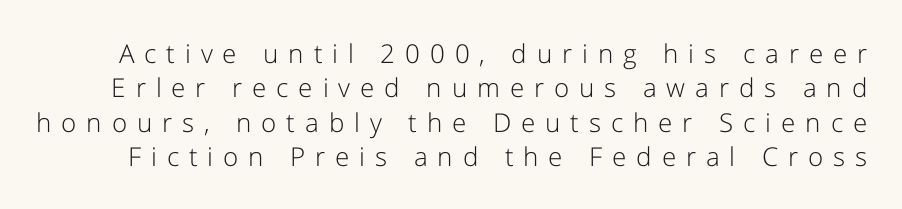
The image shows 26 px text type, upright; set normal line spacing (1.32x), unusually wide letter spacing (+0.38 em), not underlined.
